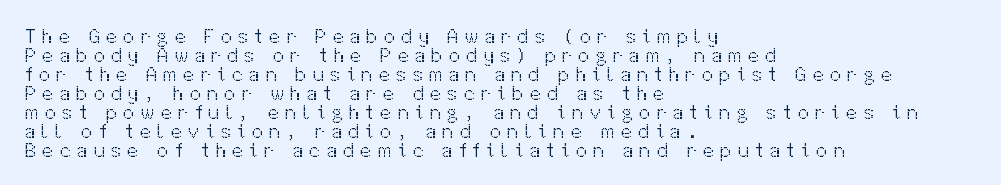
{"italic": "no", "bold": "no", "underline": "no", "align": "left", "line_spacing": "tight", "line_spacing_ratio": 0.95, "letter_spacing": "wide", "letter_spacing_em": 0.31, "glyph_px": 20}
